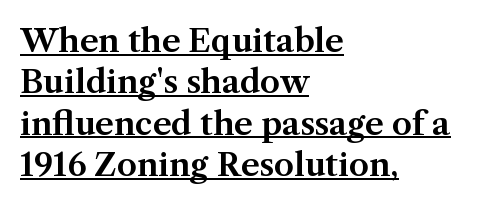
Q: Is the text italic (slanted)? A: No, it is upright.
Q: Is the typeface a serif or a sans-serif typeface? A: Serif.
Q: Is the text underlined? A: Yes.
Q: How is the paragraph aligned? A: Left-aligned.
Q: Is the spacing between letters normal or unusually wide? A: Normal.
Q: Is the spacing between lines tight, normal or loose? A: Normal.
Q: Width (condensed, normal, or wide)? A: Normal.
Q: Stroke contrast? A: Medium.
Q: x-height? A: Medium.
Q: Monospaced? A: No.
